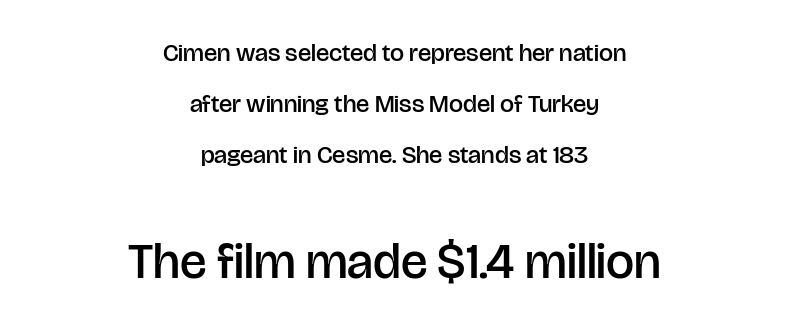
Q: Is the text bold? A: Semi-bold.
Q: Is the text italic (slanted)? A: No, it is upright.
Q: Is the typeface a serif or a sans-serif typeface? A: Sans-serif.
Q: Is the text underlined? A: No.
Q: How is the paragraph aligned? A: Centered.
Q: Is the spacing between letters normal or unusually wide? A: Normal.
Q: Is the spacing between lines tight, normal or loose? A: Loose.
Q: Which block of text is set in a larger size, the first (top) or the second (bottom)? A: The second (bottom) one.
Q: Width (condensed, normal, or wide)? A: Normal.
Q: Stroke contrast? A: Low.
Q: x-height? A: Large.
Q: Monospaced? A: No.
